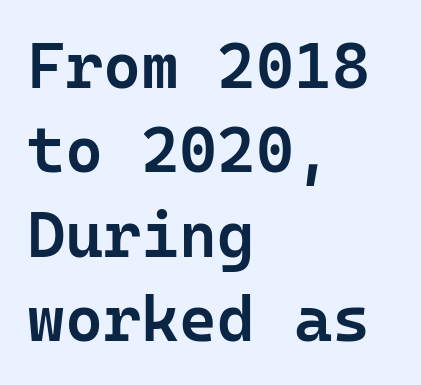
Is the block centered? No — it sits flush against the left margin. In terms of letterspacing, this is plain default setting. Compared with typical paragraphs, the rows here are spaced about the same. This sample has the even, mechanical cadence of fixed-width lettering.
